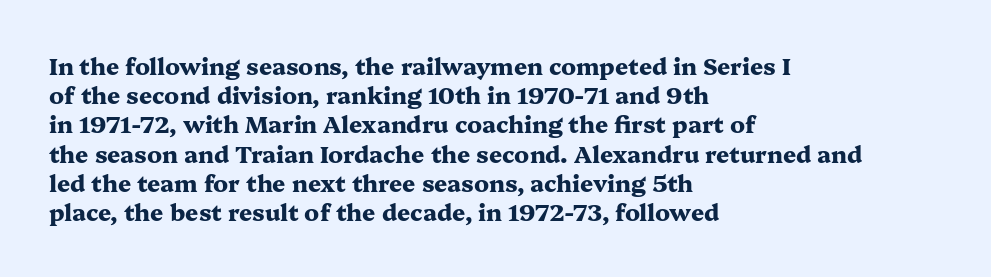
{"italic": "no", "bold": "yes", "underline": "no", "align": "left", "line_spacing": "normal", "line_spacing_ratio": 1.27, "letter_spacing": "normal", "letter_spacing_em": 0.0, "glyph_px": 23}
